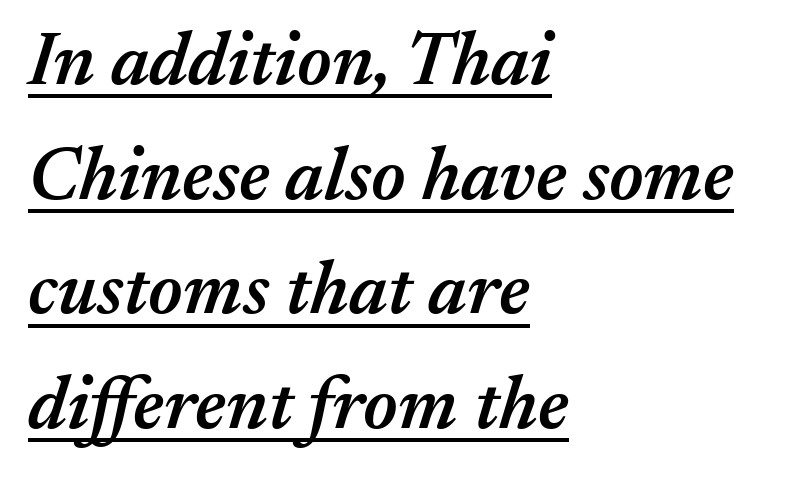
Q: Is the text bold? A: Semi-bold.
Q: Is the text italic (slanted)? A: Yes, it leans right by about 17 degrees.
Q: Is the text underlined? A: Yes.
Q: How is the paragraph aligned? A: Left-aligned.
Q: Is the spacing between letters normal or unusually wide? A: Normal.
Q: Is the spacing between lines tight, normal or loose? A: Normal.
Q: Width (condensed, normal, or wide)? A: Normal.
Q: Stroke contrast? A: Medium.
Q: x-height? A: Medium.
Q: Monospaced? A: No.
